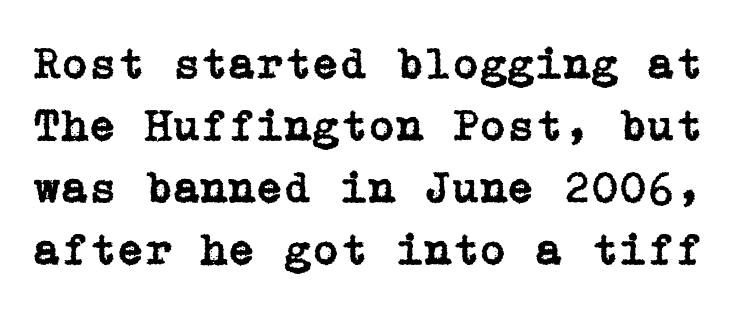
The image shows 45 px serif type, upright; set normal line spacing (1.38x), normal letter spacing, not underlined; low stroke contrast and a medium x-height.
